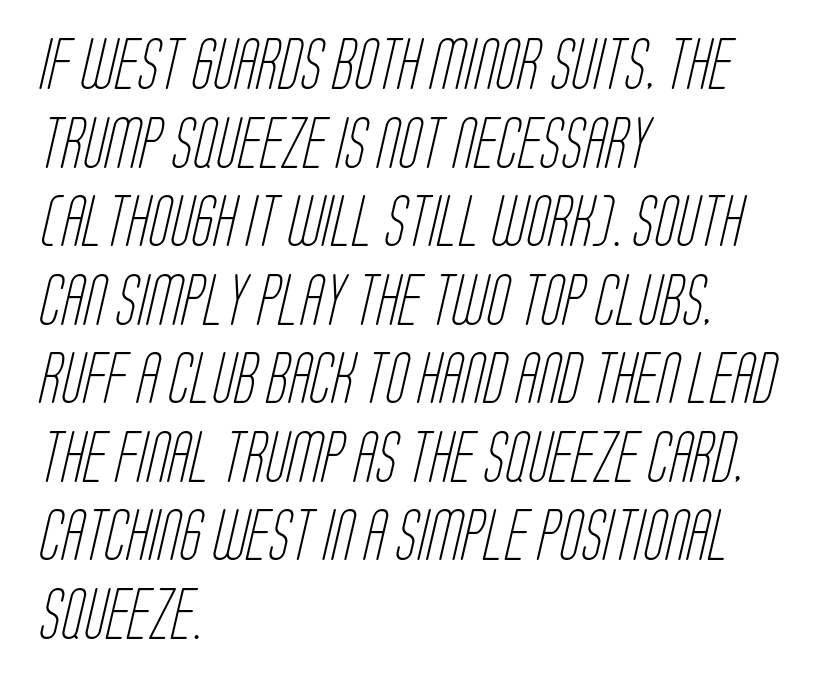
Note the varied advance widths — an 'i' is clearly narrower than an 'm'. Descenders hang freely into open space. Does the leading feel generous? No, just average. What stands out about the letter spacing? Nothing — it is the standard amount. Are there feet on the stems? There aren't — it's a sans.
